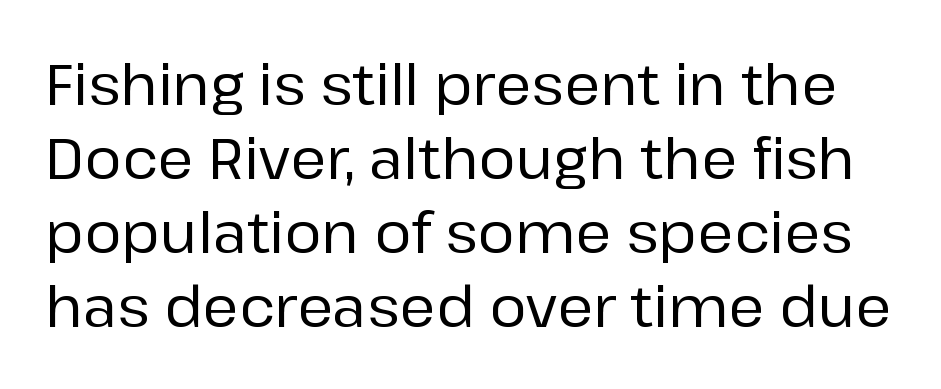
The image shows 56 px sans-serif type, upright; set normal line spacing (1.32x), normal letter spacing, not underlined; low stroke contrast and a medium x-height.
